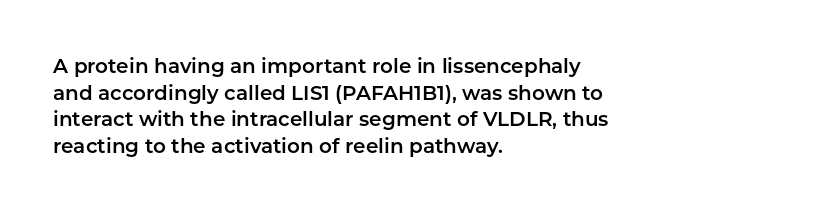
The image shows 20 px text type, upright; set left-aligned, normal line spacing (1.33x), normal letter spacing, not underlined.
